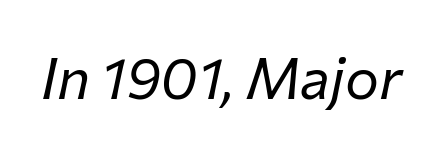
Q: Is the text bold? A: No.
Q: Is the text italic (slanted)? A: Yes, it leans right by about 12 degrees.
Q: Is the text underlined? A: No.
Q: Is the spacing between letters normal or unusually wide? A: Normal.
Q: Width (condensed, normal, or wide)? A: Normal.
Q: Stroke contrast? A: Low.
Q: x-height? A: Medium.
Q: Monospaced? A: No.
